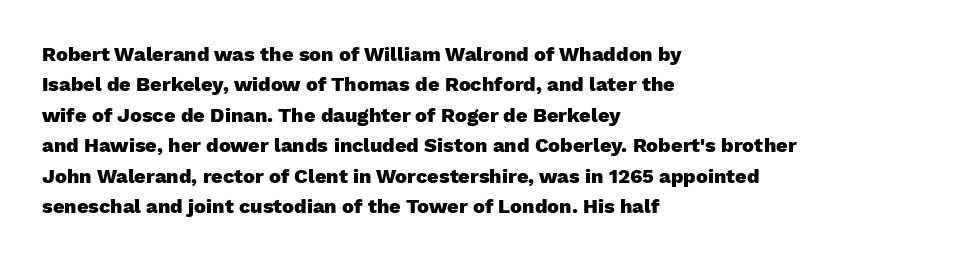
Q: Is the text bold? A: Yes.
Q: Is the text italic (slanted)? A: No, it is upright.
Q: Is the text underlined? A: No.
Q: How is the paragraph aligned? A: Left-aligned.
Q: Is the spacing between letters normal or unusually wide? A: Normal.
Q: Is the spacing between lines tight, normal or loose? A: Normal.
